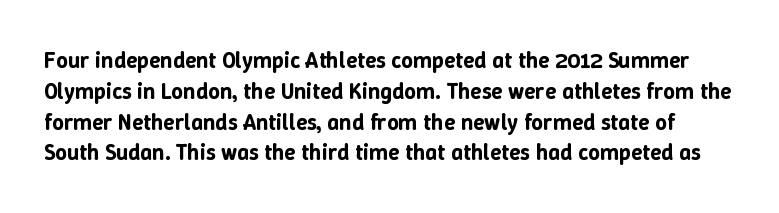
Q: Is the text italic (slanted)? A: No, it is upright.
Q: Is the text underlined? A: No.
Q: Is the spacing between letters normal or unusually wide? A: Normal.
Q: Is the spacing between lines tight, normal or loose? A: Normal.
